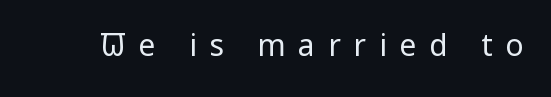
{"serif": "no", "italic": "no", "bold": "no", "weight": "regular", "width": "condensed", "stroke_contrast": "low", "x_height": "large", "monospaced": "no", "underline": "no", "letter_spacing": "wide", "letter_spacing_em": 0.43, "glyph_px": 30}
